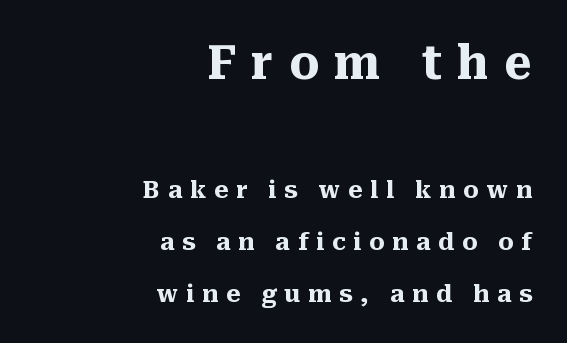
Q: Is the text bold? A: Yes.
Q: Is the text italic (slanted)? A: No, it is upright.
Q: Is the typeface a serif or a sans-serif typeface? A: Serif.
Q: Is the text underlined? A: No.
Q: How is the paragraph aligned? A: Right-aligned.
Q: Is the spacing between letters normal or unusually wide? A: Unusually wide.
Q: Is the spacing between lines tight, normal or loose? A: Loose.
Q: Which block of text is set in a larger size, the first (top) or the second (bottom)? A: The first (top) one.
Q: Width (condensed, normal, or wide)? A: Normal.
Q: Stroke contrast? A: Medium.
Q: x-height? A: Medium.
Q: Monospaced? A: No.
